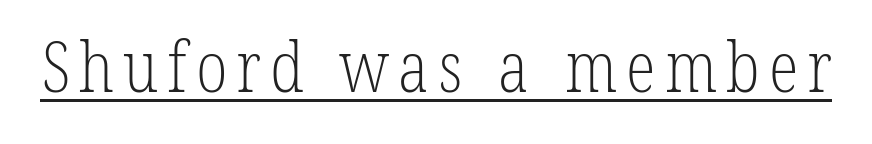
Q: Is the text bold? A: No.
Q: Is the typeface a serif or a sans-serif typeface? A: Serif.
Q: Is the text underlined? A: Yes.
Q: Width (condensed, normal, or wide)? A: Condensed.
Q: Stroke contrast? A: Low.
Q: x-height? A: Medium.
Q: Monospaced? A: No.
